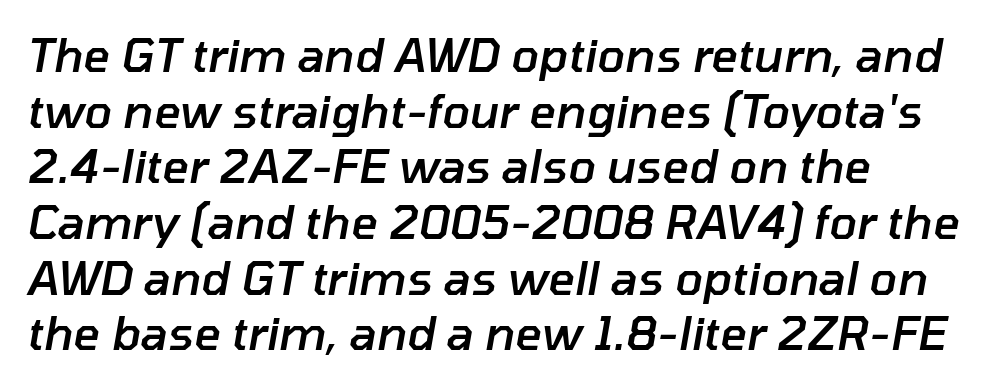
{"italic": "yes", "lean": "right", "slant_degrees": 10, "bold": "semi", "weight": "semibold", "width": "normal", "stroke_contrast": "low", "x_height": "medium", "monospaced": "no", "underline": "no", "align": "left", "line_spacing_ratio": 1.21, "letter_spacing": "normal", "letter_spacing_em": 0.0, "glyph_px": 46}
